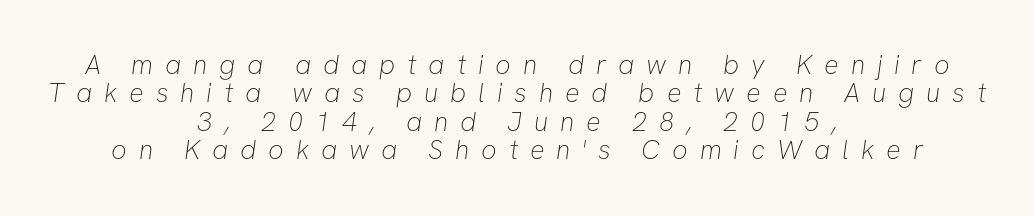
Q: Is the text bold? A: No.
Q: Is the text underlined? A: No.
Q: How is the paragraph aligned? A: Centered.
Q: Is the spacing between letters normal or unusually wide? A: Unusually wide.
Q: Is the spacing between lines tight, normal or loose? A: Tight.
